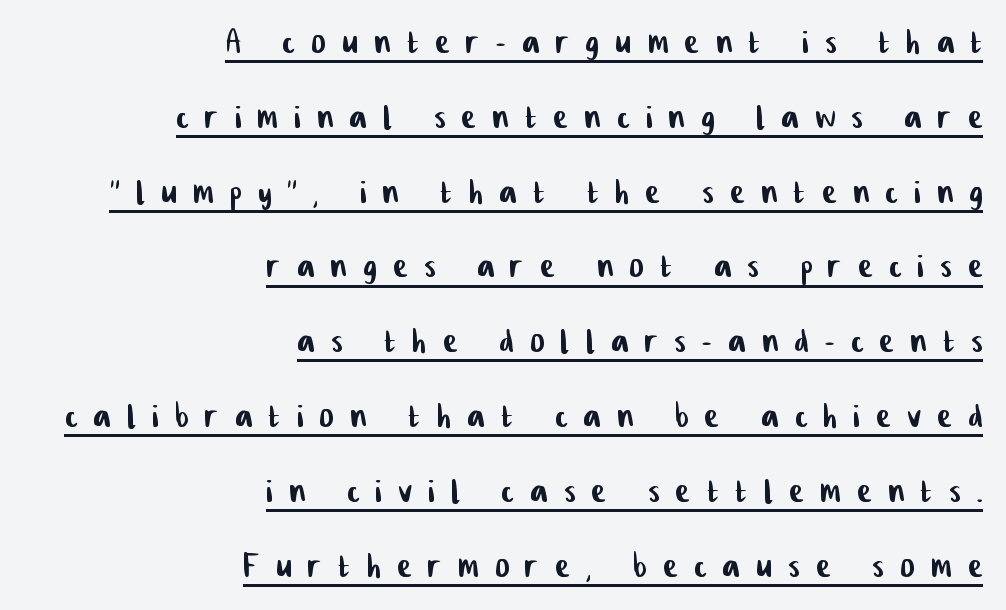
The image shows 43 px condensed sans-serif type; set right-aligned, line spacing 1.74x, unusually wide letter spacing (+0.39 em), underlined; low stroke contrast and a medium x-height.
